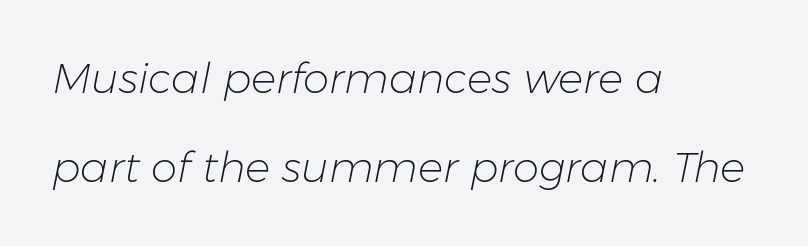
Tracking value appears to be zero — textbook default spacing. The passage shown stacks its lines with a broad gap. In CSS terms this would be text-align: left. Decoration check: the copy has no underline.
